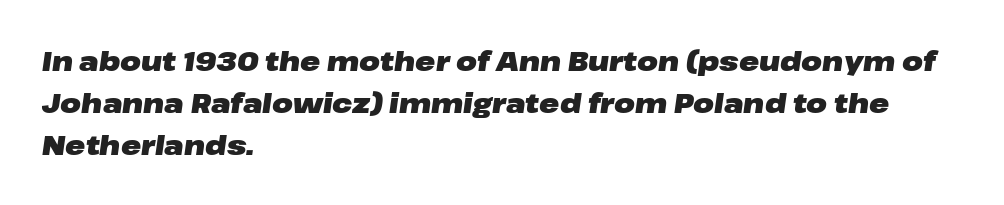
How would I describe the line gaps? Plain and ordinary. The font's italic variant was chosen for this text. A dark, heavy texture on the line: the type is bold. The gaps between neighbouring characters are ordinary and unremarkable.
